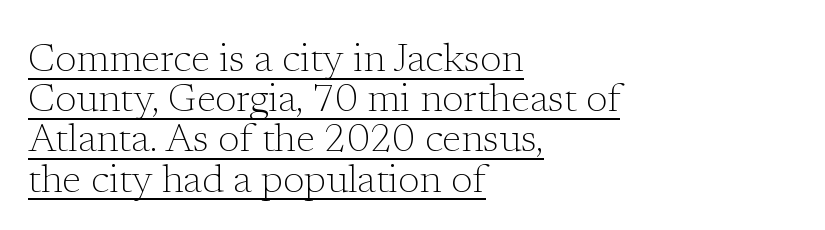
Q: Is the text bold? A: No.
Q: Is the text italic (slanted)? A: No, it is upright.
Q: Is the typeface a serif or a sans-serif typeface? A: Serif.
Q: Is the text underlined? A: Yes.
Q: How is the paragraph aligned? A: Left-aligned.
Q: Is the spacing between letters normal or unusually wide? A: Normal.
Q: Is the spacing between lines tight, normal or loose? A: Tight.
Q: Width (condensed, normal, or wide)? A: Normal.
Q: Stroke contrast? A: Low.
Q: x-height? A: Medium.
Q: Monospaced? A: No.
